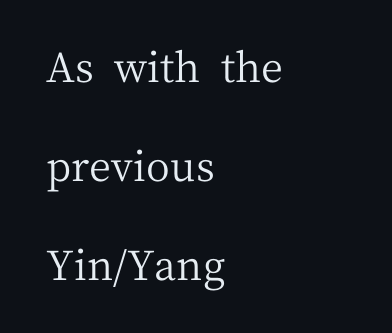
The image shows 41 px regular-weight serif type, upright; set left-aligned, loose line spacing (2.41x), normal letter spacing, not underlined; medium stroke contrast and a medium x-height.
